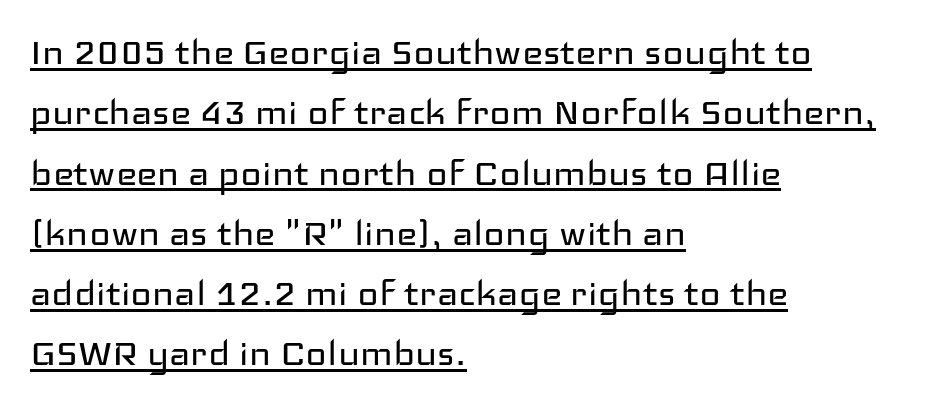
The image shows 45 px regular-weight, wide sans-serif type, upright; set left-aligned, normal line spacing (1.34x), normal letter spacing, underlined; low stroke contrast and a medium x-height.
